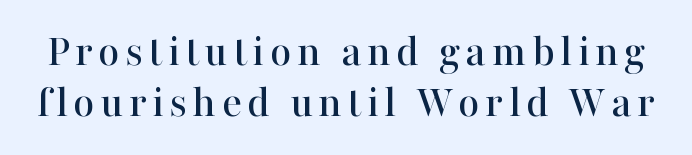
Q: Is the text italic (slanted)? A: No, it is upright.
Q: Is the typeface a serif or a sans-serif typeface? A: Serif.
Q: Is the text underlined? A: No.
Q: Is the spacing between lines tight, normal or loose? A: Tight.
Q: Width (condensed, normal, or wide)? A: Normal.
Q: Stroke contrast? A: High.
Q: x-height? A: Medium.
Q: Monospaced? A: No.
